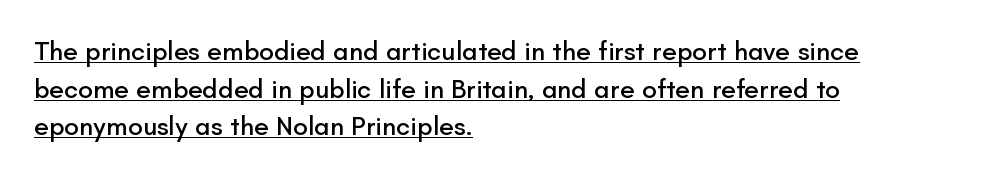
{"italic": "no", "underline": "yes", "align": "left", "line_spacing": "normal", "line_spacing_ratio": 1.39, "letter_spacing": "normal", "letter_spacing_em": 0.0, "glyph_px": 27}
